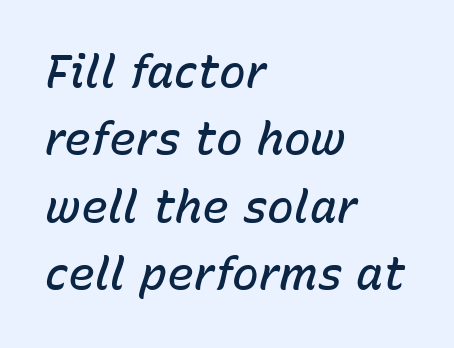
The image shows 45 px semibold type, italic (leaning right); set left-aligned, normal line spacing (1.5x), normal letter spacing, not underlined; low stroke contrast and a medium x-height.
